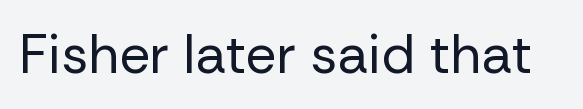
The image shows 54 px regular-weight sans-serif type, upright; set normal letter spacing, not underlined; low stroke contrast and a medium x-height.
